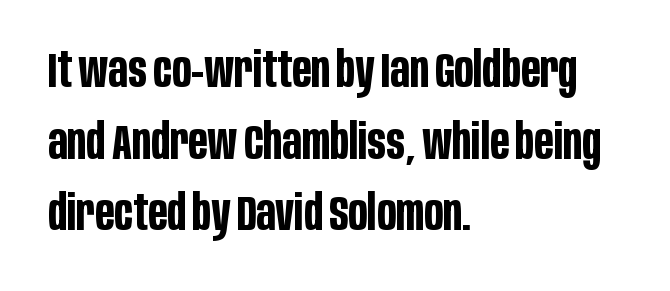
The specimen reads as upright at a glance. The typesetter chose a ragged-right arrangement here. Clear beneath every line of the passage. The rendering keeps characters at their native spacing. These lines are rendered in a variable-pitch font.
